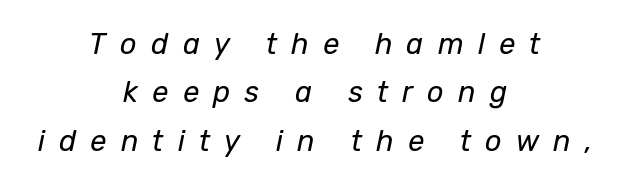
The image shows 29 px regular-weight type, italic (leaning right); set centered, normal line spacing (1.67x), unusually wide letter spacing (+0.49 em), not underlined; low stroke contrast and a medium x-height.
